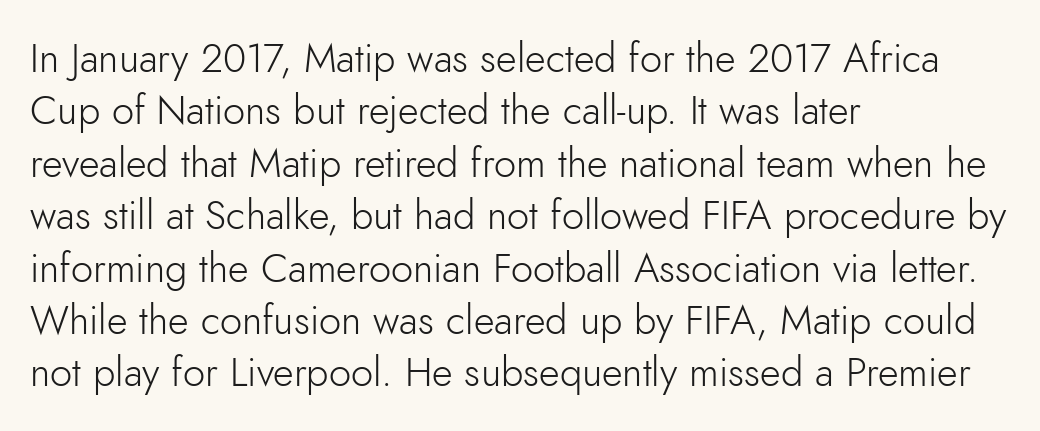
{"serif": "no", "italic": "no", "bold": "no", "weight": "light", "width": "normal", "stroke_contrast": "low", "x_height": "small", "monospaced": "no", "underline": "no", "align": "left", "line_spacing": "normal", "line_spacing_ratio": 1.31, "letter_spacing": "normal", "letter_spacing_em": 0.0, "glyph_px": 40}
